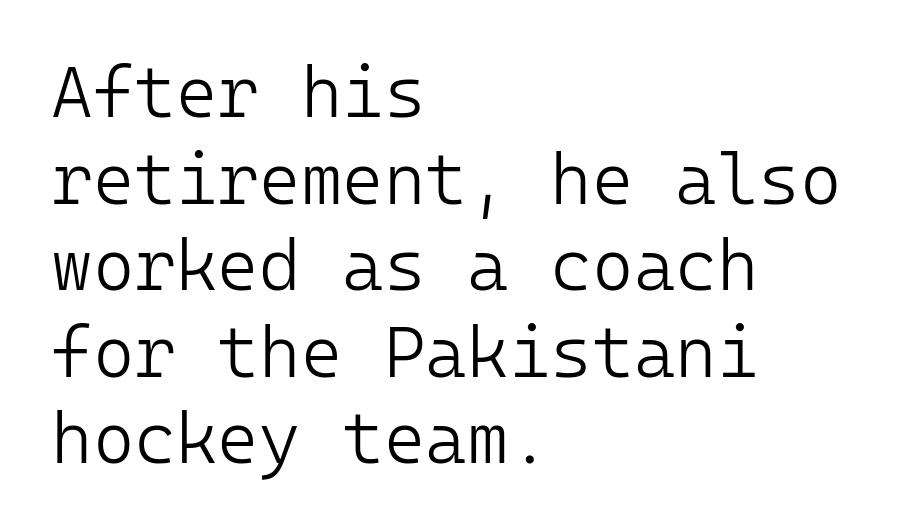
The image shows 71 px light sans-serif type, upright, monospaced; set left-aligned, line spacing 1.22x, normal letter spacing, not underlined; low stroke contrast and a medium x-height.
